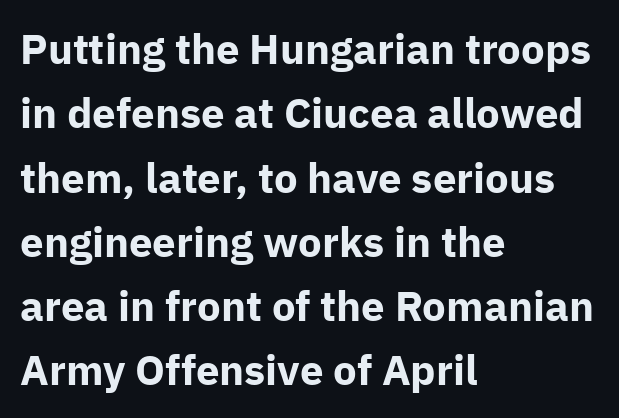
Q: Is the text bold? A: Yes.
Q: Is the text italic (slanted)? A: No, it is upright.
Q: Is the typeface a serif or a sans-serif typeface? A: Sans-serif.
Q: Is the text underlined? A: No.
Q: How is the paragraph aligned? A: Left-aligned.
Q: Is the spacing between letters normal or unusually wide? A: Normal.
Q: Is the spacing between lines tight, normal or loose? A: Normal.
Q: Width (condensed, normal, or wide)? A: Normal.
Q: Stroke contrast? A: Low.
Q: x-height? A: Medium.
Q: Monospaced? A: No.
